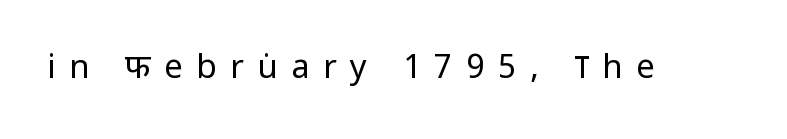
The image shows 33 px regular-weight, condensed sans-serif type, upright; set unusually wide letter spacing (+0.41 em), not underlined; low stroke contrast and a large x-height.
